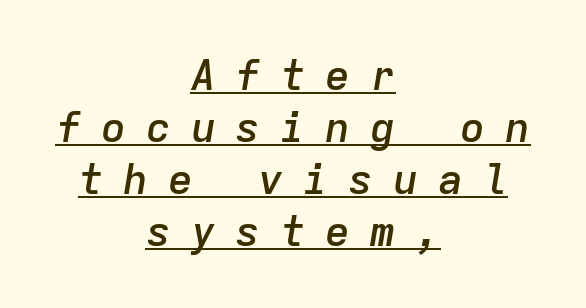
{"italic": "yes", "lean": "right", "slant_degrees": 9, "bold": "semi", "weight": "semibold", "width": "normal", "stroke_contrast": "low", "x_height": "medium", "monospaced": "yes", "underline": "yes", "align": "center", "line_spacing_ratio": 1.24, "letter_spacing": "wide", "letter_spacing_em": 0.47, "glyph_px": 42}
